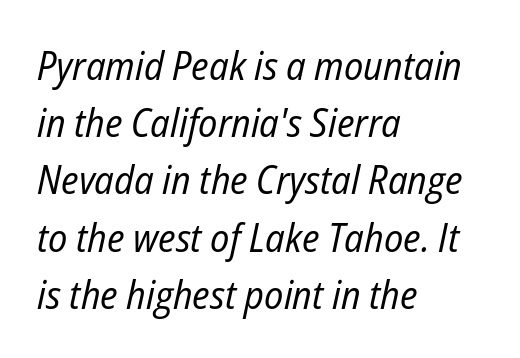
Q: Is the text bold? A: No.
Q: Is the text italic (slanted)? A: Yes, it leans right by about 12 degrees.
Q: Is the text underlined? A: No.
Q: How is the paragraph aligned? A: Left-aligned.
Q: Is the spacing between letters normal or unusually wide? A: Normal.
Q: Is the spacing between lines tight, normal or loose? A: Normal.
Q: Width (condensed, normal, or wide)? A: Condensed.
Q: Stroke contrast? A: Low.
Q: x-height? A: Medium.
Q: Monospaced? A: No.
